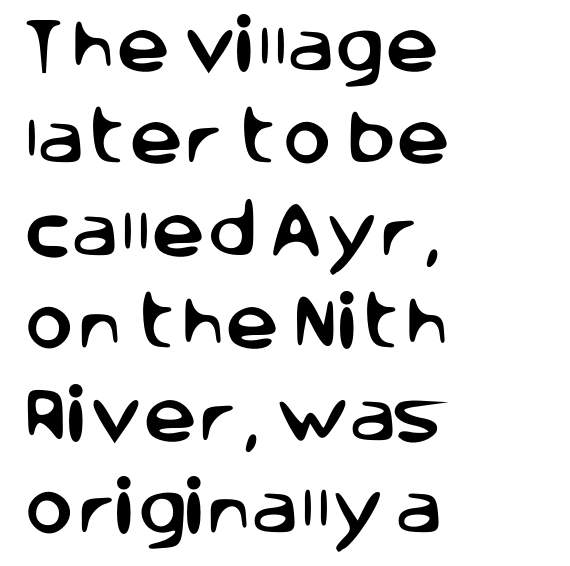
Q: Is the text italic (slanted)? A: No, it is upright.
Q: Is the typeface a serif or a sans-serif typeface? A: Sans-serif.
Q: Is the text underlined? A: No.
Q: How is the paragraph aligned? A: Left-aligned.
Q: Is the spacing between letters normal or unusually wide? A: Normal.
Q: Is the spacing between lines tight, normal or loose? A: Normal.
Q: Width (condensed, normal, or wide)? A: Normal.
Q: Stroke contrast? A: Low.
Q: x-height? A: Large.
Q: Monospaced? A: No.
